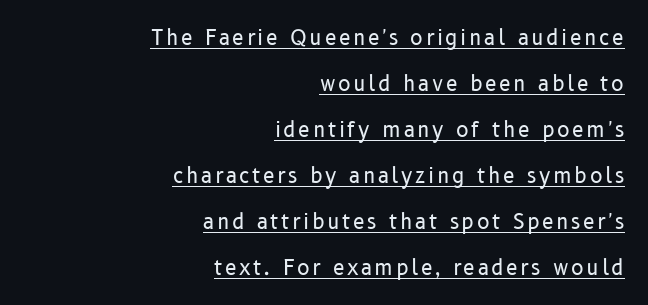
{"italic": "no", "bold": "no", "underline": "yes", "align": "right", "line_spacing": "loose", "line_spacing_ratio": 2.19, "glyph_px": 21}
